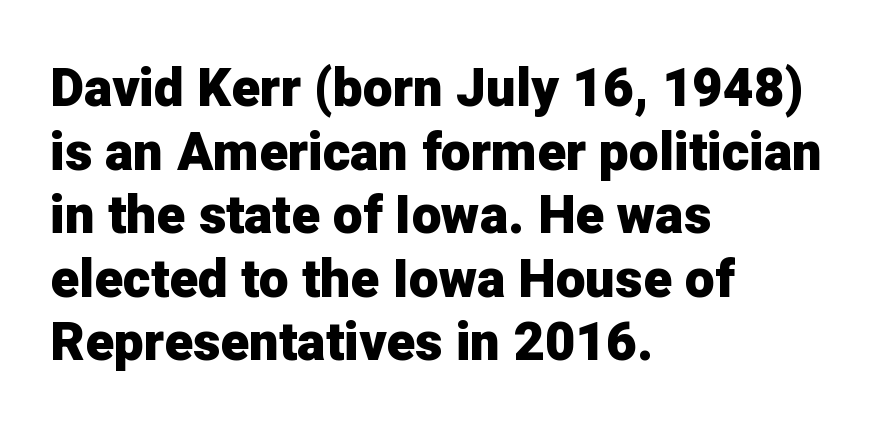
{"serif": "no", "italic": "no", "bold": "yes", "weight": "heavy", "width": "normal", "stroke_contrast": "low", "x_height": "medium", "monospaced": "no", "underline": "no", "align": "left", "line_spacing_ratio": 1.2, "letter_spacing": "normal", "letter_spacing_em": 0.0, "glyph_px": 53}
